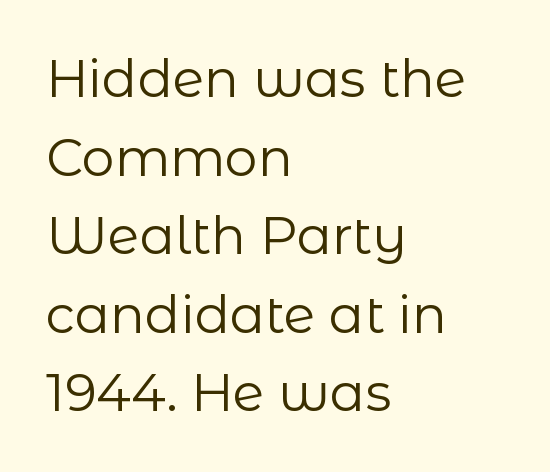
Q: Is the text bold? A: No.
Q: Is the text italic (slanted)? A: No, it is upright.
Q: Is the typeface a serif or a sans-serif typeface? A: Sans-serif.
Q: Is the text underlined? A: No.
Q: How is the paragraph aligned? A: Left-aligned.
Q: Is the spacing between letters normal or unusually wide? A: Normal.
Q: Is the spacing between lines tight, normal or loose? A: Normal.
Q: Width (condensed, normal, or wide)? A: Normal.
Q: Stroke contrast? A: Low.
Q: x-height? A: Medium.
Q: Monospaced? A: No.
